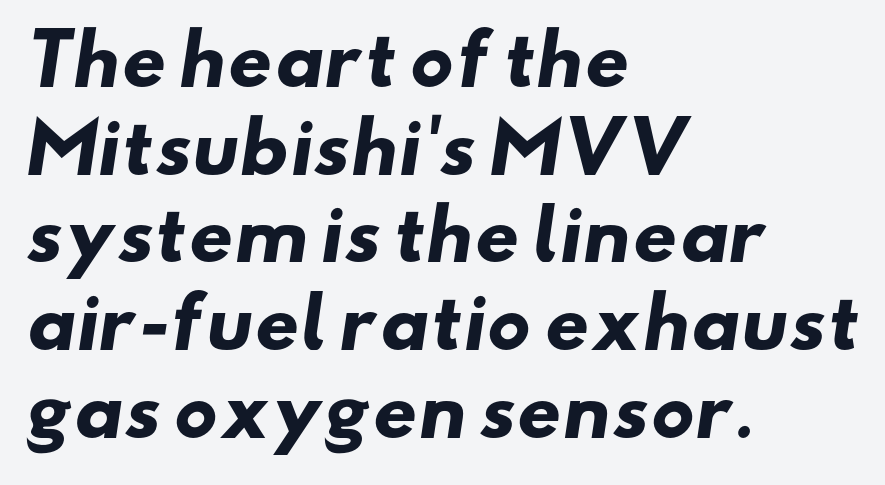
In terms of weight, the rendering is a true, heavy bold. Short note: letters normally spaced. Line starts are locked; line ends wander. Leading matches the norm, producing a regular column.
